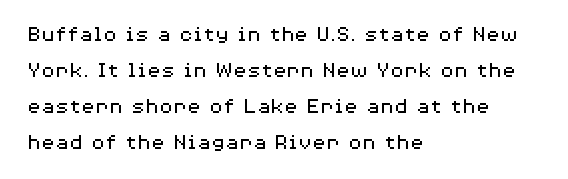
{"italic": "no", "bold": "no", "underline": "no", "align": "left", "line_spacing": "normal", "line_spacing_ratio": 1.56, "letter_spacing": "normal", "letter_spacing_em": 0.0, "glyph_px": 23}
